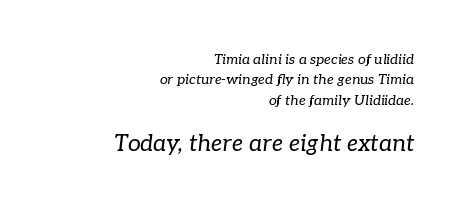
Nothing heavy about these letters — not bold at all. Right-aligned paragraph, ragged on the left. Only glyphs here, with clear space below each row. Style check: oblique. Vertical spacing — default. The second block has been scaled up relative to the first.
